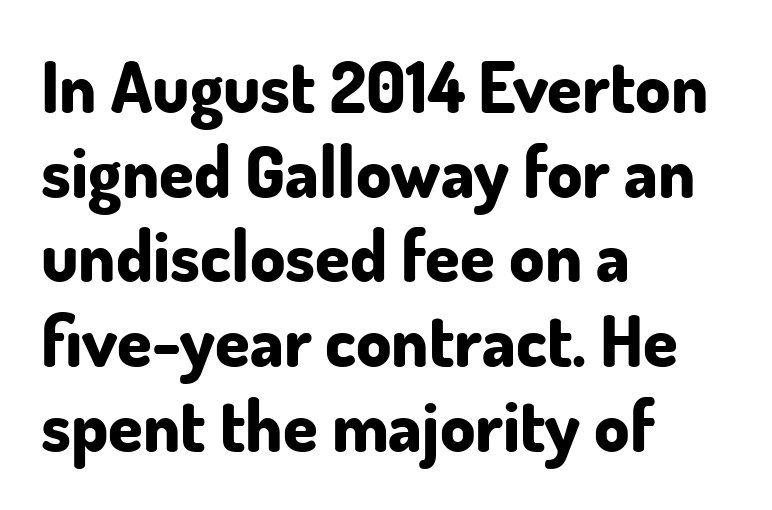
{"serif": "no", "italic": "no", "bold": "yes", "weight": "bold", "width": "normal", "stroke_contrast": "low", "x_height": "small", "monospaced": "no", "underline": "no", "align": "left", "line_spacing_ratio": 1.21, "letter_spacing": "normal", "letter_spacing_em": 0.0, "glyph_px": 70}
